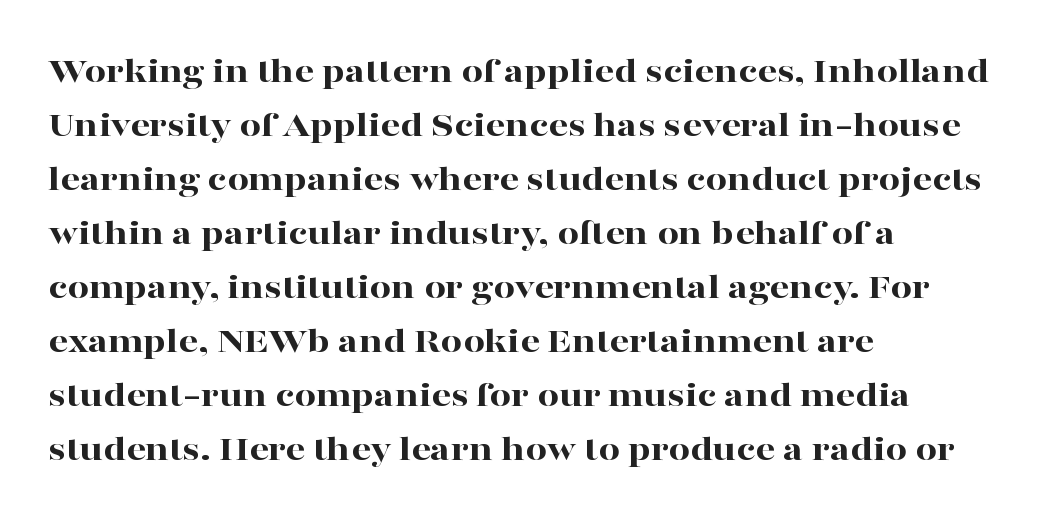
{"serif": "yes", "italic": "no", "bold": "yes", "weight": "bold", "width": "wide", "stroke_contrast": "high", "x_height": "medium", "monospaced": "no", "underline": "no", "align": "left", "line_spacing": "normal", "line_spacing_ratio": 1.42, "letter_spacing": "normal", "letter_spacing_em": 0.0, "glyph_px": 38}
